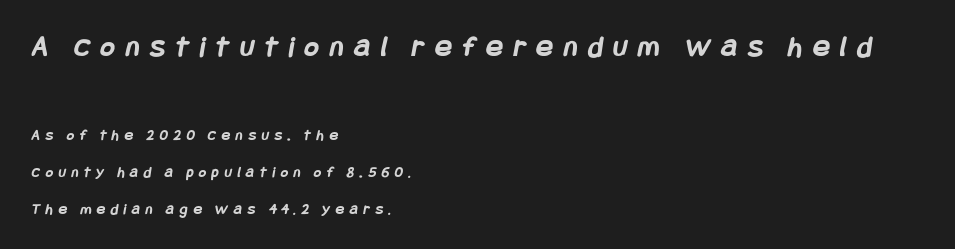
The image shows 31 px semibold, condensed sans-serif type; set left-aligned, loose line spacing (2.3x), unusually wide letter spacing (+0.35 em), not underlined; the first (top) block is 1.94x larger; low stroke contrast and a large x-height.
